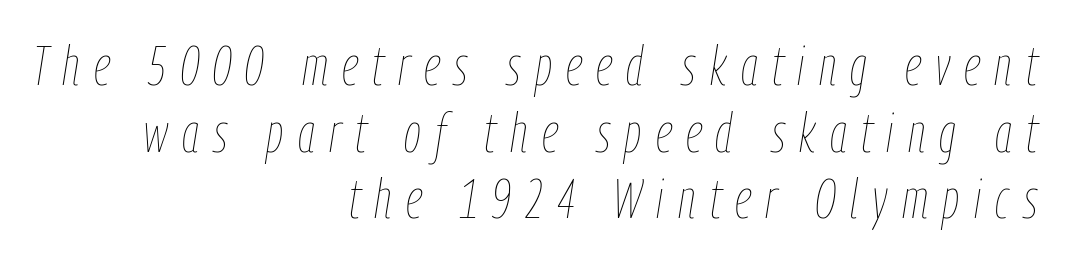
The image shows 55 px thin, condensed type, italic (leaning right); set right-aligned, line spacing 1.21x, unusually wide letter spacing (+0.26 em), not underlined; low stroke contrast and a medium x-height.
